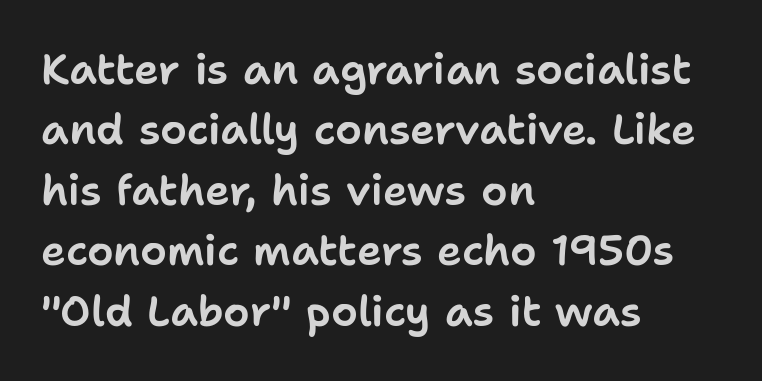
{"serif": "no", "italic": "no", "width": "normal", "stroke_contrast": "low", "x_height": "medium", "monospaced": "no", "underline": "no", "align": "left", "line_spacing": "normal", "line_spacing_ratio": 1.44, "letter_spacing": "normal", "letter_spacing_em": 0.0, "glyph_px": 42}
